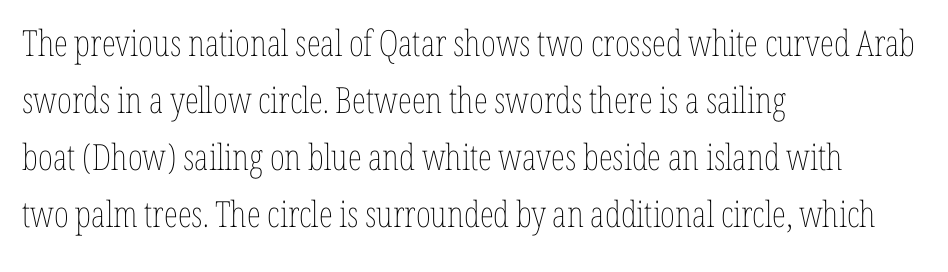
Q: Is the text bold? A: No.
Q: Is the text italic (slanted)? A: No, it is upright.
Q: Is the text underlined? A: No.
Q: How is the paragraph aligned? A: Left-aligned.
Q: Is the spacing between letters normal or unusually wide? A: Normal.
Q: Is the spacing between lines tight, normal or loose? A: Normal.
Q: Width (condensed, normal, or wide)? A: Condensed.
Q: Stroke contrast? A: Low.
Q: x-height? A: Medium.
Q: Monospaced? A: No.
